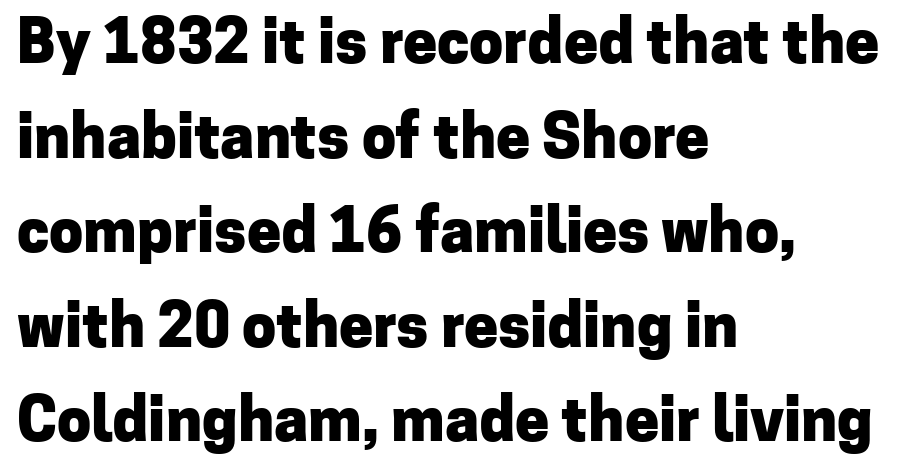
{"serif": "no", "italic": "no", "bold": "yes", "weight": "heavy", "width": "normal", "stroke_contrast": "low", "x_height": "medium", "monospaced": "no", "underline": "no", "align": "left", "line_spacing": "normal", "line_spacing_ratio": 1.55, "letter_spacing": "normal", "letter_spacing_em": 0.0, "glyph_px": 61}
